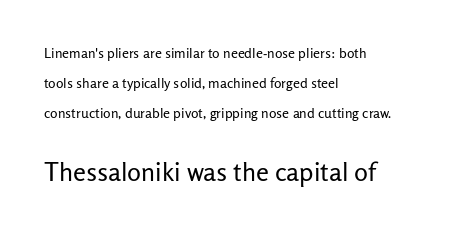
Ordinary non-slanted type is in use. Heft: none added — not bold. Each row of text sits above clean, open space. Honestly, the rows look like they've been pulled way apart. Visually, the bottom section dominates because its glyphs are scaled up.
